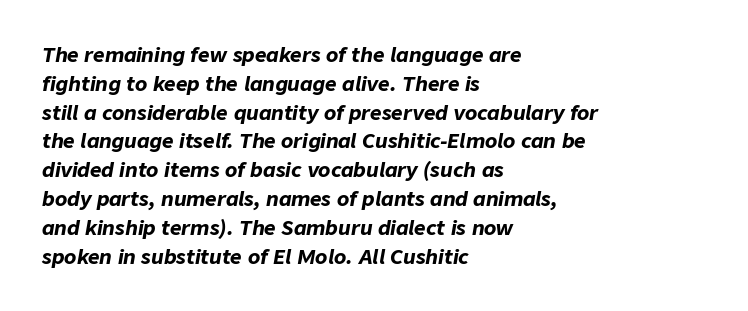
{"italic": "yes", "lean": "right", "slant_degrees": 9, "bold": "yes", "underline": "no", "align": "left", "line_spacing": "normal", "line_spacing_ratio": 1.44, "letter_spacing": "normal", "letter_spacing_em": 0.0, "glyph_px": 20}
